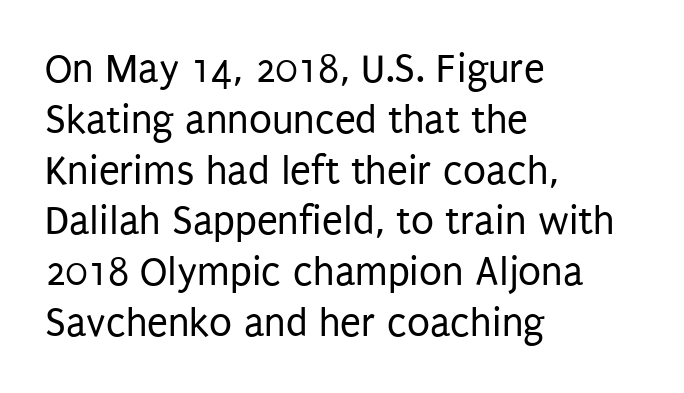
Q: Is the text bold? A: No.
Q: Is the text italic (slanted)? A: No, it is upright.
Q: Is the typeface a serif or a sans-serif typeface? A: Sans-serif.
Q: Is the text underlined? A: No.
Q: How is the paragraph aligned? A: Left-aligned.
Q: Is the spacing between letters normal or unusually wide? A: Normal.
Q: Width (condensed, normal, or wide)? A: Condensed.
Q: Stroke contrast? A: Low.
Q: x-height? A: Large.
Q: Monospaced? A: No.
